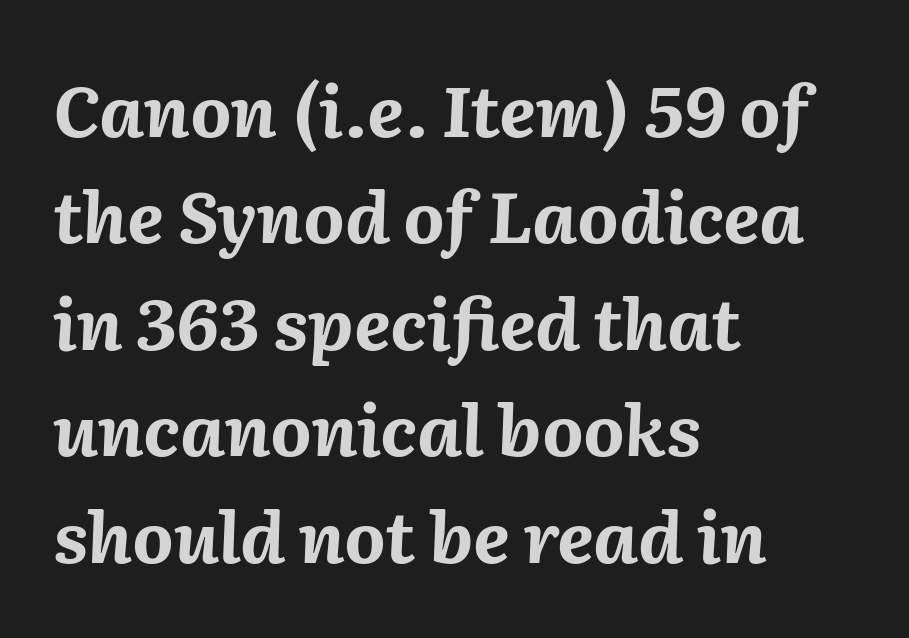
Q: Is the text bold? A: Yes.
Q: Is the text italic (slanted)? A: Yes, it leans right by about 2 degrees.
Q: Is the text underlined? A: No.
Q: How is the paragraph aligned? A: Left-aligned.
Q: Is the spacing between letters normal or unusually wide? A: Normal.
Q: Is the spacing between lines tight, normal or loose? A: Normal.
Q: Width (condensed, normal, or wide)? A: Normal.
Q: Stroke contrast? A: Medium.
Q: x-height? A: Medium.
Q: Monospaced? A: No.
